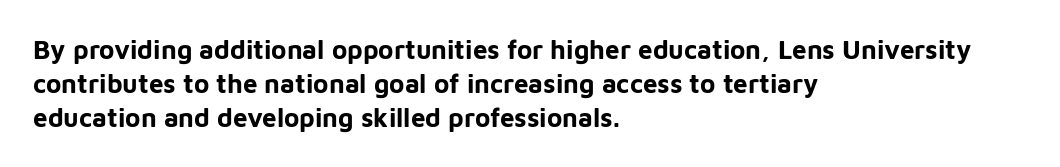
The image shows 26 px bold type, upright; set left-aligned, normal line spacing (1.31x), normal letter spacing, not underlined.
